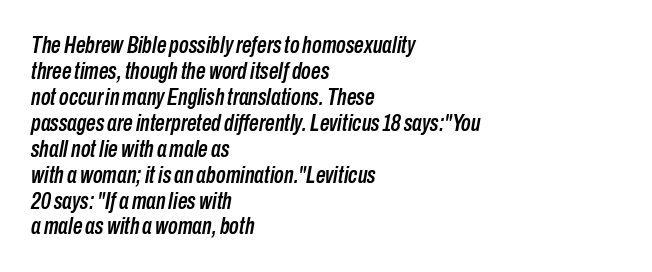
{"italic": "yes", "lean": "right", "slant_degrees": 10, "underline": "no", "align": "left", "line_spacing": "tight", "line_spacing_ratio": 1.08, "letter_spacing": "normal", "letter_spacing_em": 0.0, "glyph_px": 24}
